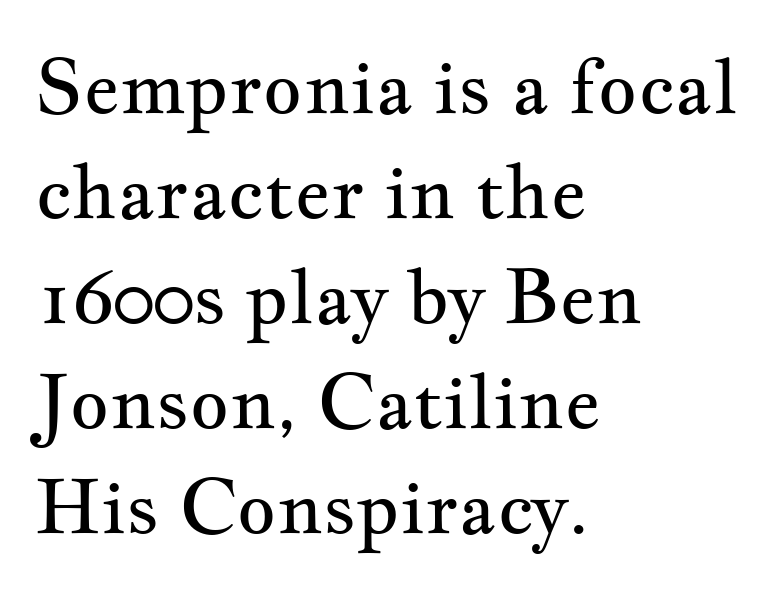
The image shows 76 px regular-weight, wide serif type, upright; set left-aligned, normal line spacing (1.38x), normal letter spacing, not underlined; medium stroke contrast and a small x-height.
